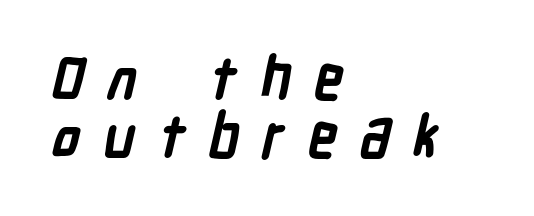
The image shows 59 px semibold, condensed sans-serif type; set left-aligned, tight line spacing (0.98x), unusually wide letter spacing (+0.38 em), not underlined; low stroke contrast and a medium x-height.
